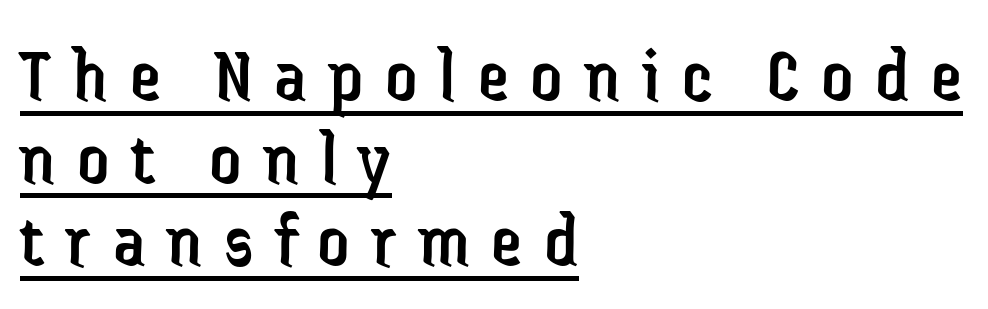
{"serif": "no", "italic": "no", "bold": "no", "weight": "regular", "width": "condensed", "stroke_contrast": "low", "x_height": "medium", "monospaced": "no", "underline": "yes", "align": "left", "line_spacing": "tight", "line_spacing_ratio": 1.06, "letter_spacing": "wide", "letter_spacing_em": 0.28, "glyph_px": 78}
